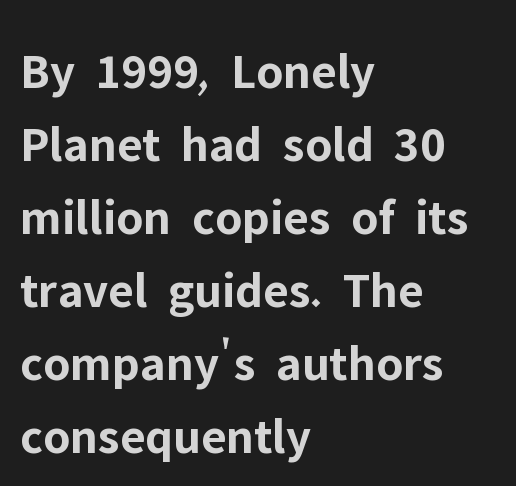
{"serif": "no", "italic": "no", "bold": "yes", "weight": "bold", "width": "normal", "stroke_contrast": "low", "x_height": "medium", "monospaced": "no", "underline": "no", "align": "left", "line_spacing": "normal", "line_spacing_ratio": 1.43, "letter_spacing": "normal", "letter_spacing_em": 0.0, "glyph_px": 51}
